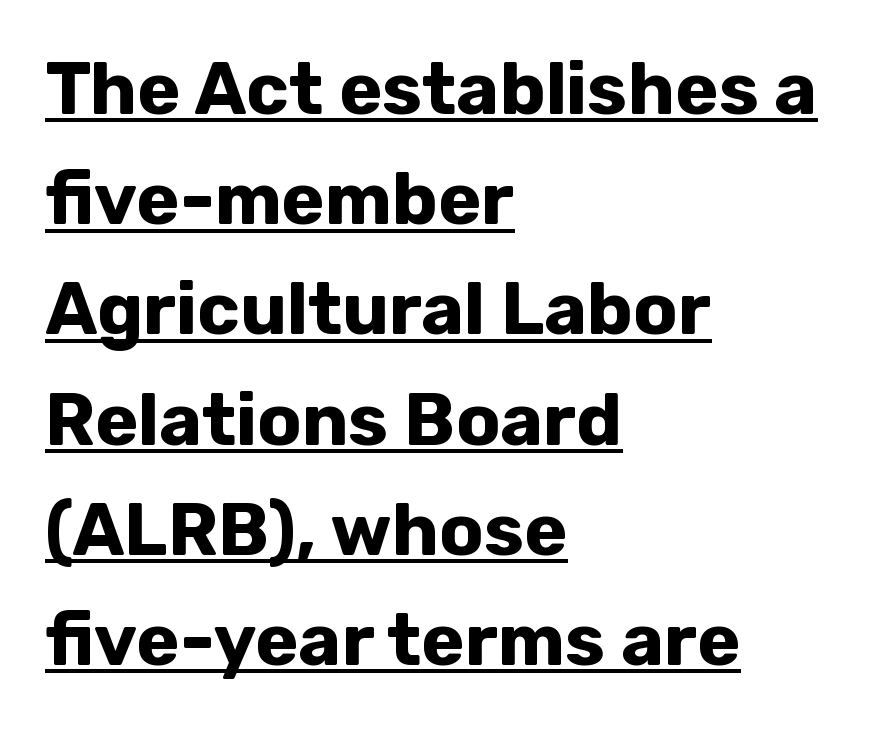
The image shows 73 px bold sans-serif type, upright; set left-aligned, normal line spacing (1.51x), normal letter spacing, underlined; low stroke contrast and a medium x-height.
